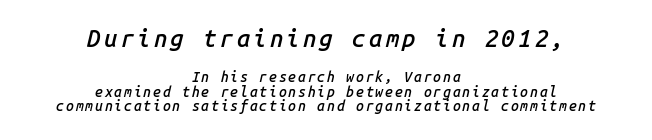
{"italic": "yes", "lean": "right", "slant_degrees": 14, "bold": "semi", "underline": "no", "align": "center", "line_spacing": "tight", "line_spacing_ratio": 1.04, "larger_block": "first", "size_ratio": 1.71, "glyph_px": 24}
